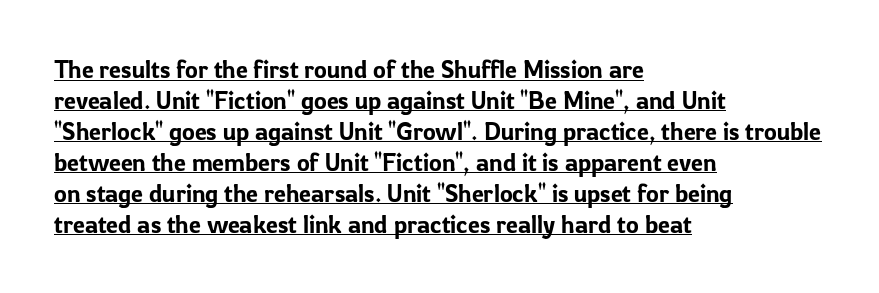
{"italic": "no", "underline": "yes", "align": "left", "line_spacing": "normal", "line_spacing_ratio": 1.29, "letter_spacing": "normal", "letter_spacing_em": 0.0, "glyph_px": 24}
